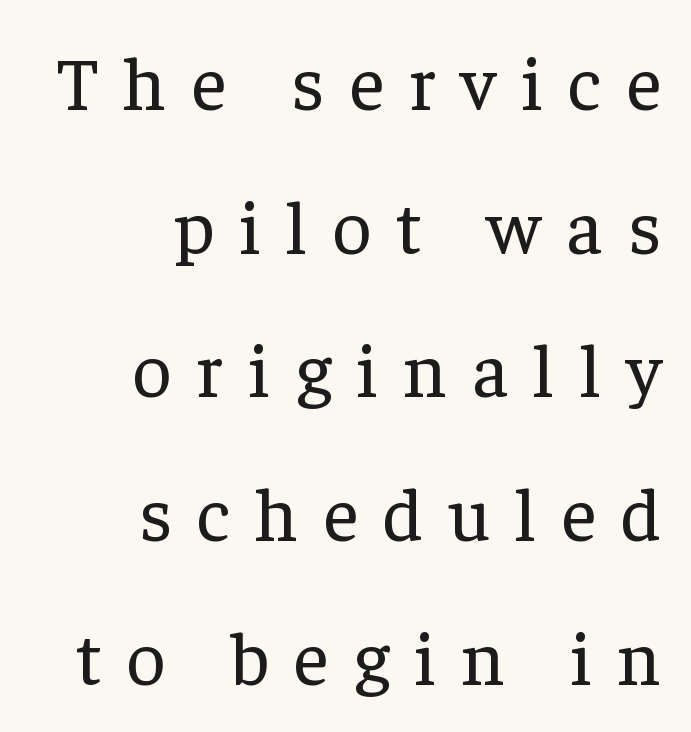
Q: Is the text bold? A: No.
Q: Is the text italic (slanted)? A: No, it is upright.
Q: Is the typeface a serif or a sans-serif typeface? A: Serif.
Q: Is the text underlined? A: No.
Q: How is the paragraph aligned? A: Right-aligned.
Q: Is the spacing between letters normal or unusually wide? A: Unusually wide.
Q: Width (condensed, normal, or wide)? A: Normal.
Q: Stroke contrast? A: Low.
Q: x-height? A: Medium.
Q: Monospaced? A: No.
